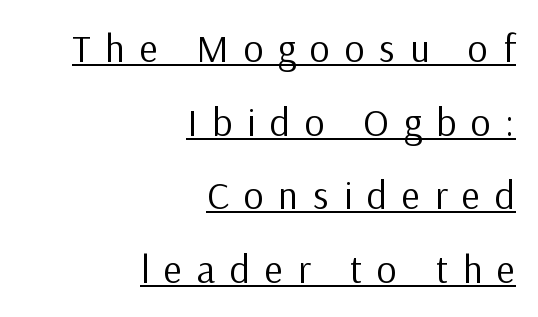
Q: Is the text bold? A: No.
Q: Is the text italic (slanted)? A: No, it is upright.
Q: Is the typeface a serif or a sans-serif typeface? A: Sans-serif.
Q: Is the text underlined? A: Yes.
Q: How is the paragraph aligned? A: Right-aligned.
Q: Is the spacing between letters normal or unusually wide? A: Unusually wide.
Q: Width (condensed, normal, or wide)? A: Normal.
Q: Stroke contrast? A: Low.
Q: x-height? A: Medium.
Q: Monospaced? A: No.
